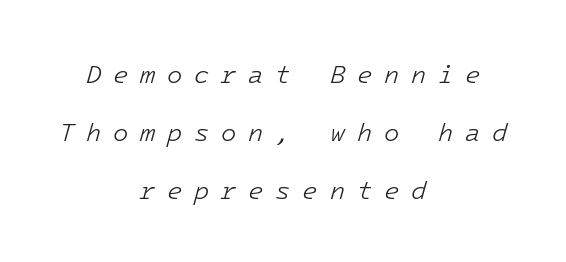
Q: Is the text bold? A: No.
Q: Is the text italic (slanted)? A: Yes, it leans right by about 16 degrees.
Q: Is the text underlined? A: No.
Q: How is the paragraph aligned? A: Centered.
Q: Is the spacing between letters normal or unusually wide? A: Unusually wide.
Q: Is the spacing between lines tight, normal or loose? A: Loose.
